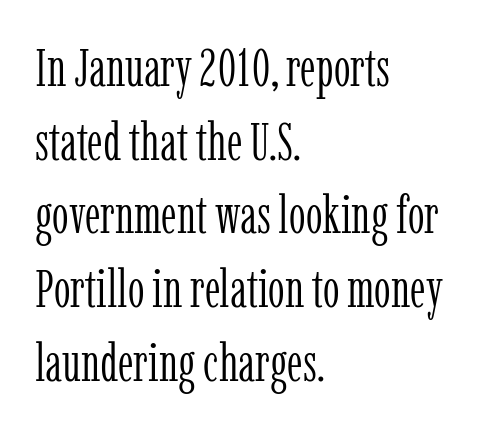
The weight tops out at a normal text grade. The letterforms sit shoulder to shoulder at normal distance. Old-style or modern, the face here clearly has serifs. The compositor pushed each line to the left boundary. You could not count columns in this text — the font is proportionally spaced.
